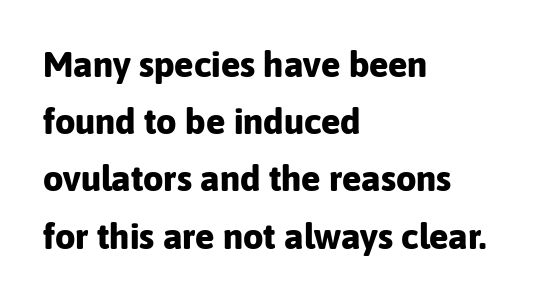
Q: Is the text bold? A: Yes.
Q: Is the text italic (slanted)? A: No, it is upright.
Q: Is the typeface a serif or a sans-serif typeface? A: Sans-serif.
Q: Is the text underlined? A: No.
Q: How is the paragraph aligned? A: Left-aligned.
Q: Is the spacing between letters normal or unusually wide? A: Normal.
Q: Is the spacing between lines tight, normal or loose? A: Normal.
Q: Width (condensed, normal, or wide)? A: Normal.
Q: Stroke contrast? A: Low.
Q: x-height? A: Medium.
Q: Monospaced? A: No.
